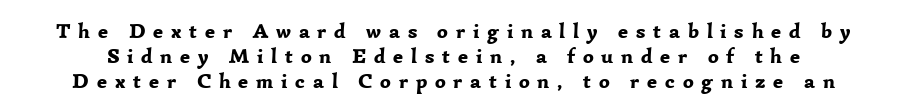
Q: Is the text bold? A: Yes.
Q: Is the text italic (slanted)? A: No, it is upright.
Q: Is the text underlined? A: No.
Q: Is the spacing between letters normal or unusually wide? A: Unusually wide.
